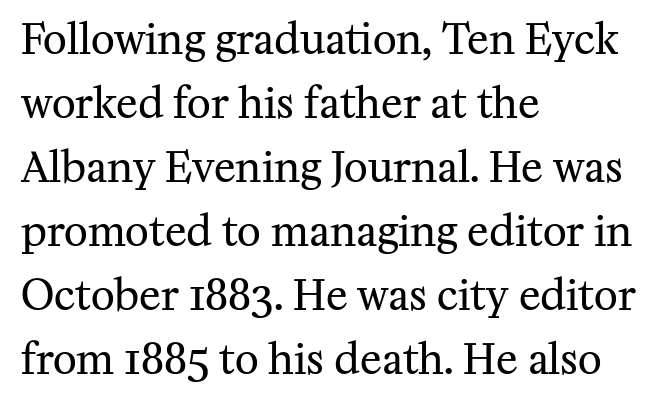
The image shows 41 px regular-weight serif type, upright; set left-aligned, normal line spacing (1.56x), normal letter spacing, not underlined; medium stroke contrast and a medium x-height.
